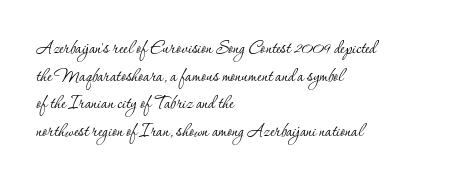
The image shows 22 px text type; set left-aligned, normal line spacing (1.26x), normal letter spacing, not underlined.
